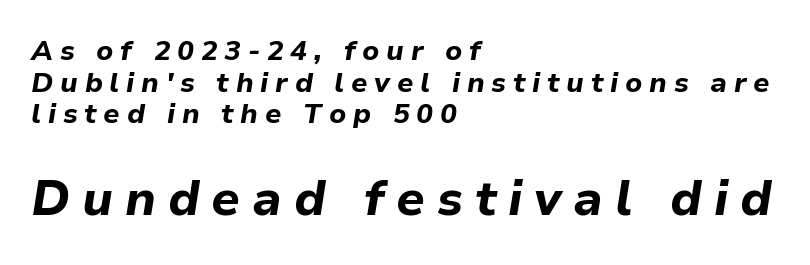
The image shows 49 px bold type, italic (leaning right); set left-aligned, tight line spacing (1.13x), unusually wide letter spacing (+0.24 em), not underlined; the second (bottom) block is 1.75x larger; low stroke contrast and a medium x-height.
